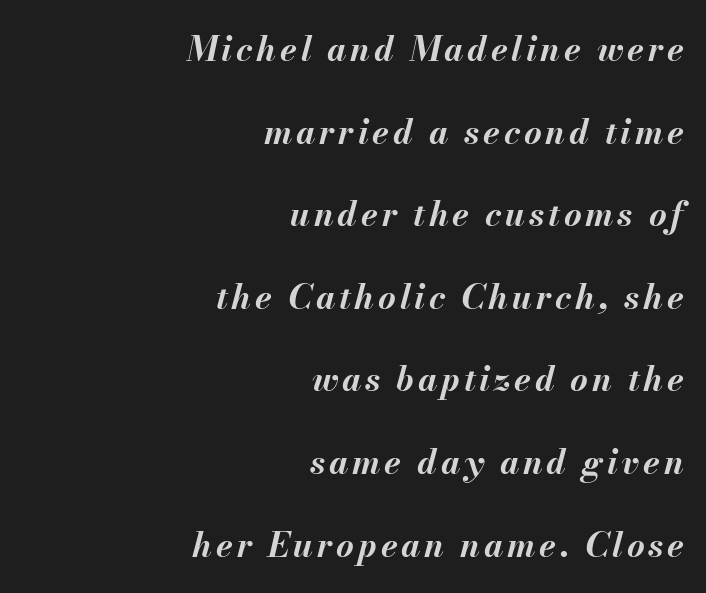
The image shows 34 px bold type, italic (leaning right); set right-aligned, loose line spacing (2.43x), not underlined; medium stroke contrast and a small x-height.
